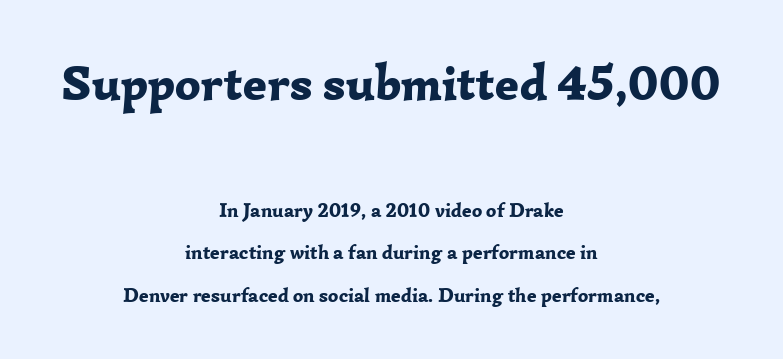
Q: Is the text bold? A: Yes.
Q: Is the text italic (slanted)? A: No, it is upright.
Q: Is the typeface a serif or a sans-serif typeface? A: Serif.
Q: Is the text underlined? A: No.
Q: How is the paragraph aligned? A: Centered.
Q: Is the spacing between letters normal or unusually wide? A: Normal.
Q: Is the spacing between lines tight, normal or loose? A: Loose.
Q: Which block of text is set in a larger size, the first (top) or the second (bottom)? A: The first (top) one.
Q: Width (condensed, normal, or wide)? A: Normal.
Q: Stroke contrast? A: Low.
Q: x-height? A: Medium.
Q: Monospaced? A: No.
